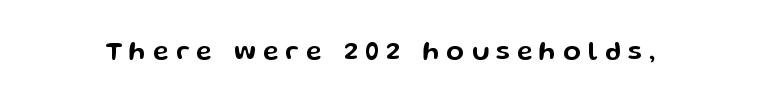
Do the letters lean? They stand straight. The type is letterspaced generously, with wide tracking. Letters rest on an invisible, unmarked baseline.
